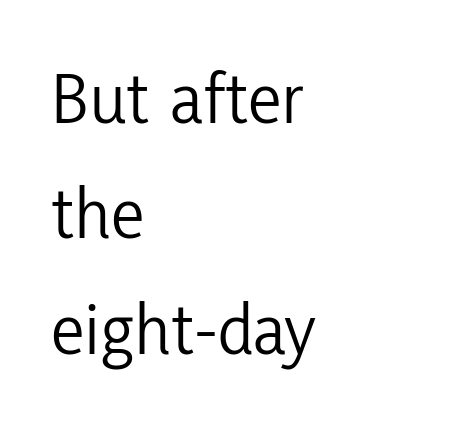
The leading is moderate, giving the passage an even texture. Rendered with straight, roman letterforms. Nothing sits at the stroke ends, so this counts as sans-serif. Observe the ordinary spacing: letters are neighbours, not strangers. This sample has the flowing, uneven cadence of proportional lettering.
